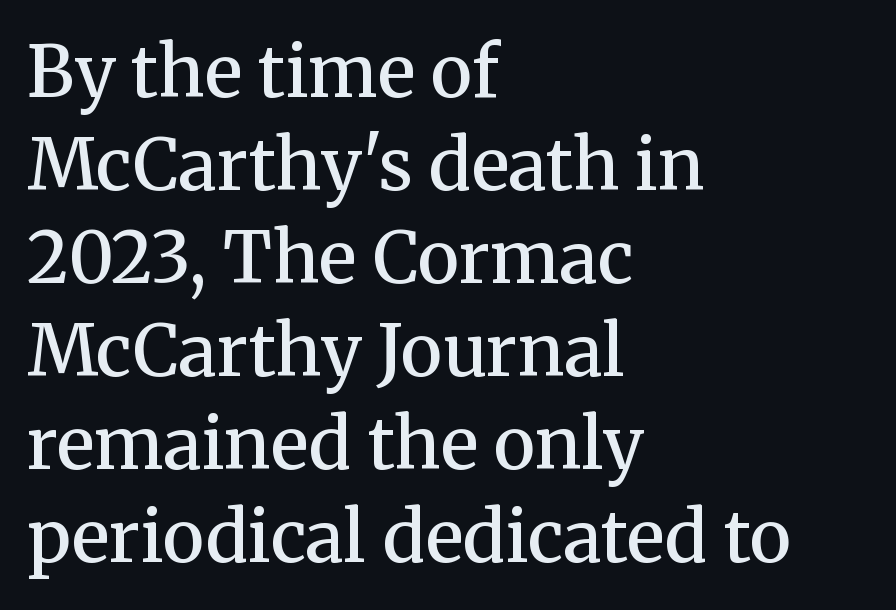
Q: Is the text bold? A: Semi-bold.
Q: Is the text italic (slanted)? A: No, it is upright.
Q: Is the typeface a serif or a sans-serif typeface? A: Serif.
Q: Is the text underlined? A: No.
Q: How is the paragraph aligned? A: Left-aligned.
Q: Is the spacing between letters normal or unusually wide? A: Normal.
Q: Is the spacing between lines tight, normal or loose? A: Normal.
Q: Width (condensed, normal, or wide)? A: Normal.
Q: Stroke contrast? A: Medium.
Q: x-height? A: Medium.
Q: Monospaced? A: No.
